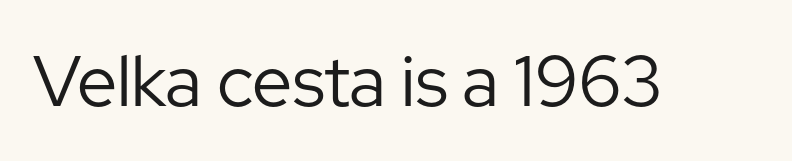
The image shows 71 px regular-weight sans-serif type, upright; set normal letter spacing, not underlined; low stroke contrast and a medium x-height.
